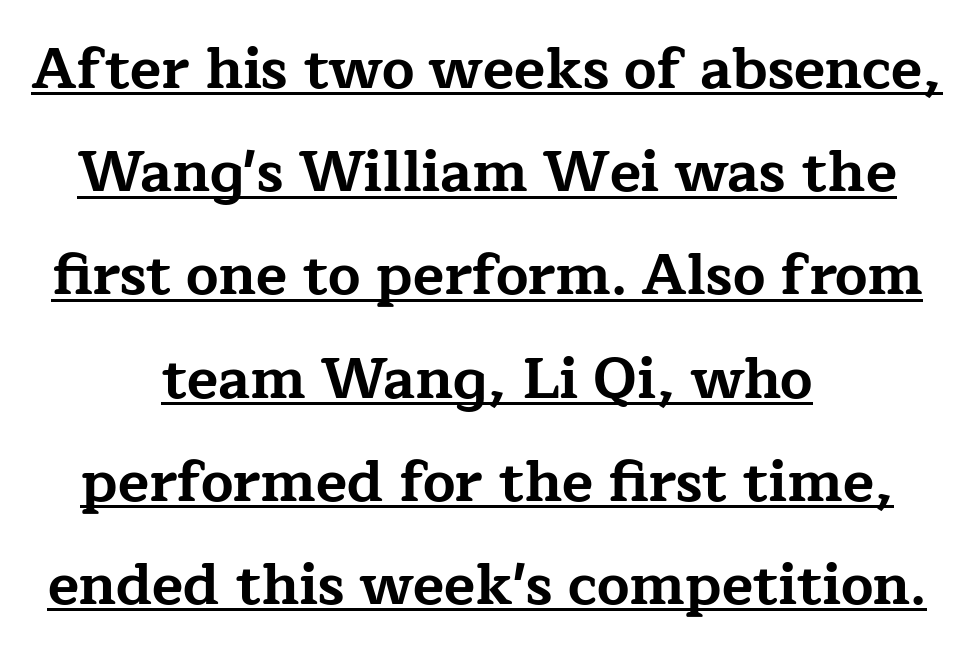
Beneath each row of characters lies a ruled line. Letter spacing: default. This rendering employs a face with finishing strokes, i.e., a serif. This is the regular roman posture of the typeface. In CSS terms this would be text-align: center.
